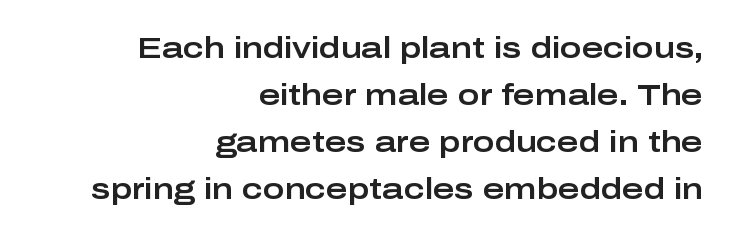
Line ends are locked; line starts wander. The letters advance in unequal steps, a hallmark of proportional type. Letter spacing: default. The block of text has a typical density, with ordinary space between rows. These lines were composed using upright roman letters. The strip under each line holds only bare page.
